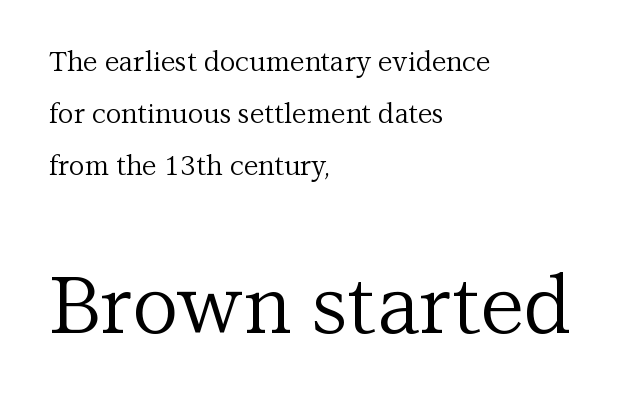
{"serif": "yes", "italic": "no", "bold": "no", "weight": "regular", "width": "normal", "stroke_contrast": "medium", "x_height": "medium", "monospaced": "no", "underline": "no", "align": "left", "line_spacing": "loose", "line_spacing_ratio": 1.93, "letter_spacing": "normal", "letter_spacing_em": 0.0, "larger_block": "second", "size_ratio": 2.96, "glyph_px": 80}
